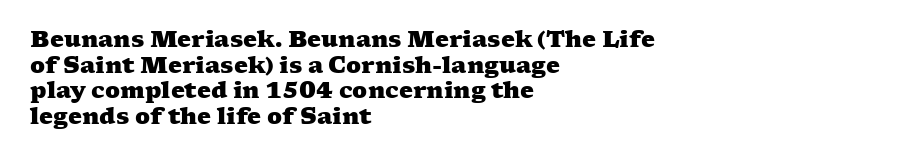
Observe the ordinary spacing: letters are neighbours, not strangers. Words float on clear page, feet unadorned. The compositor pushed each line to the left boundary. The sample has been set heavy, in full bold.
